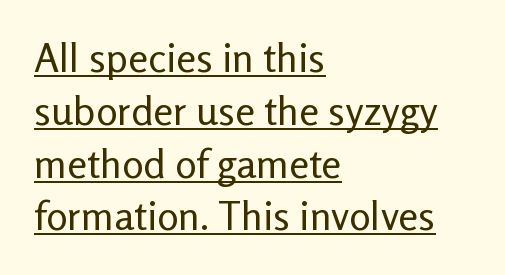
{"serif": "no", "italic": "no", "bold": "no", "weight": "regular", "width": "normal", "stroke_contrast": "low", "x_height": "medium", "monospaced": "no", "underline": "yes", "align": "left", "line_spacing": "normal", "line_spacing_ratio": 1.32, "letter_spacing": "normal", "letter_spacing_em": 0.0, "glyph_px": 40}
